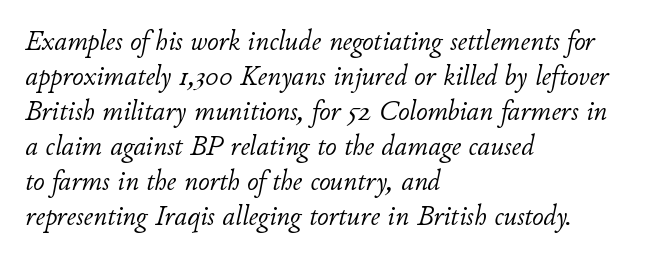
The image shows 28 px light type, italic (leaning right); set left-aligned, normal line spacing (1.25x), normal letter spacing, not underlined; low stroke contrast and a small x-height.
